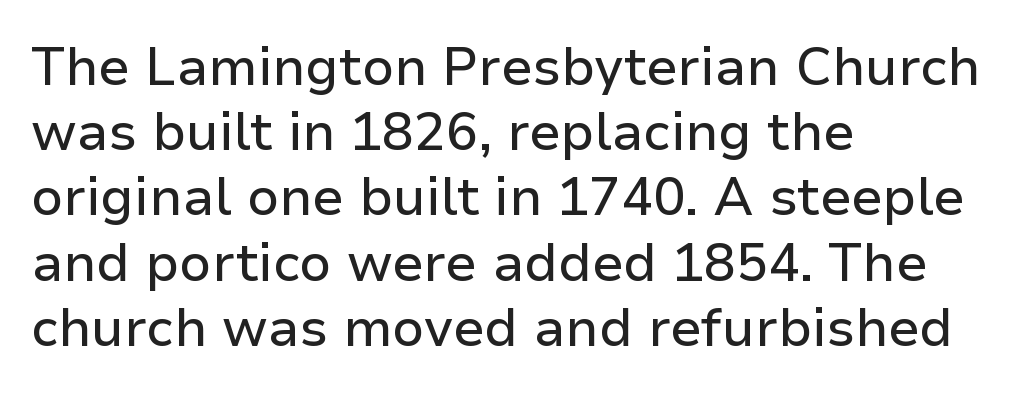
Each letter keeps its own natural width here, so spacing adapts to shape. Tall strokes in this sample are plumb rather than angled. Leftover space on each line is placed entirely after the last word. You can tell from the bare stems that sans-serif type was used. Check under the words: just untouched page. Honestly, the letter spacing is just normal — you wouldn't notice it.
